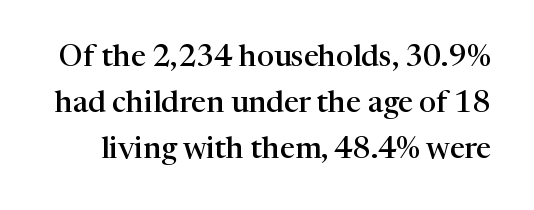
The image shows 30 px semibold serif type, upright; set normal line spacing (1.54x), normal letter spacing, not underlined; high stroke contrast and a medium x-height.
